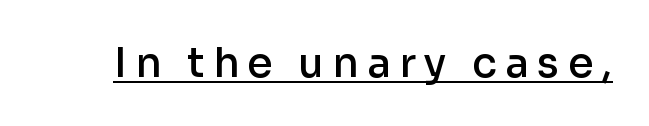
{"serif": "no", "italic": "no", "bold": "semi", "weight": "semibold", "width": "normal", "stroke_contrast": "low", "x_height": "medium", "monospaced": "no", "underline": "yes", "letter_spacing": "wide", "letter_spacing_em": 0.2, "glyph_px": 41}
